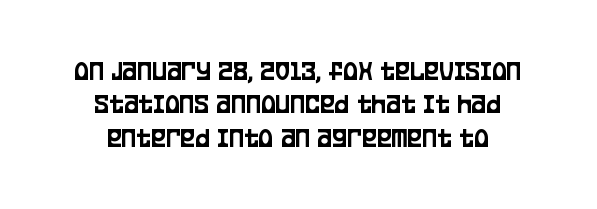
Varying glyph widths throughout — classic text-font behaviour. This sample is center-justified, so both line endings float freely. The passage shown is typeset with a sans-serif family. Unlike italic type, these characters show no tilt at all. A clean baseline with only descenders dipping below it.
